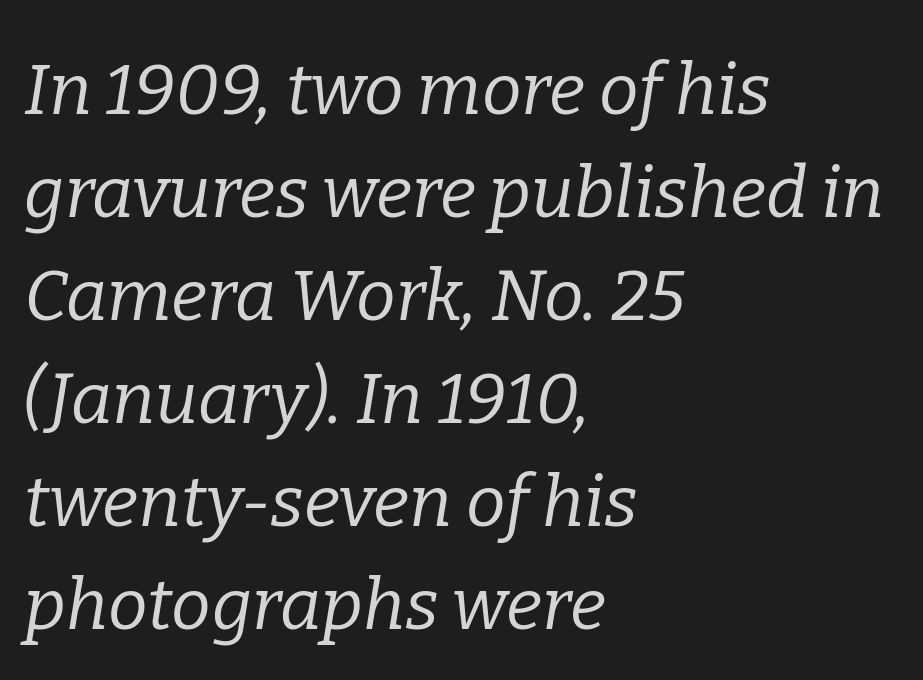
Q: Is the text bold? A: No.
Q: Is the text italic (slanted)? A: Yes, it leans right by about 9 degrees.
Q: Is the typeface a serif or a sans-serif typeface? A: Serif.
Q: Is the text underlined? A: No.
Q: How is the paragraph aligned? A: Left-aligned.
Q: Is the spacing between letters normal or unusually wide? A: Normal.
Q: Is the spacing between lines tight, normal or loose? A: Normal.
Q: Width (condensed, normal, or wide)? A: Normal.
Q: Stroke contrast? A: Low.
Q: x-height? A: Medium.
Q: Monospaced? A: No.
